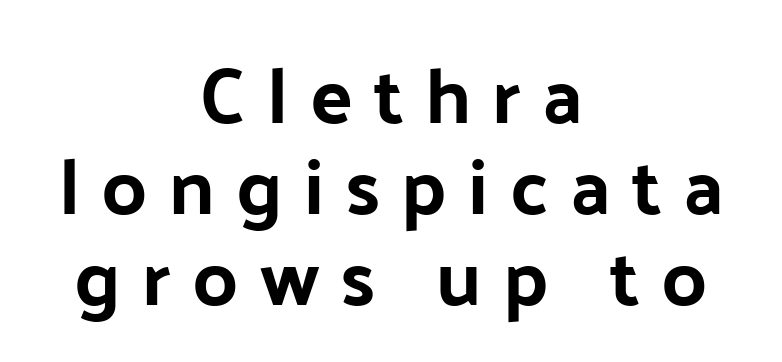
{"serif": "no", "italic": "no", "width": "normal", "stroke_contrast": "low", "x_height": "medium", "monospaced": "no", "underline": "no", "align": "center", "line_spacing": "tight", "line_spacing_ratio": 1.15, "letter_spacing": "wide", "letter_spacing_em": 0.27, "glyph_px": 79}
